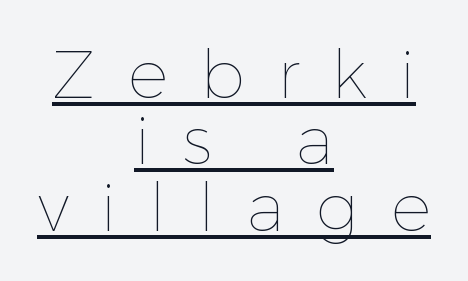
Q: Is the text bold? A: No.
Q: Is the text italic (slanted)? A: No, it is upright.
Q: Is the text underlined? A: Yes.
Q: How is the paragraph aligned? A: Centered.
Q: Is the spacing between letters normal or unusually wide? A: Unusually wide.
Q: Is the spacing between lines tight, normal or loose? A: Tight.
Q: Width (condensed, normal, or wide)? A: Normal.
Q: x-height? A: Medium.
Q: Monospaced? A: No.
